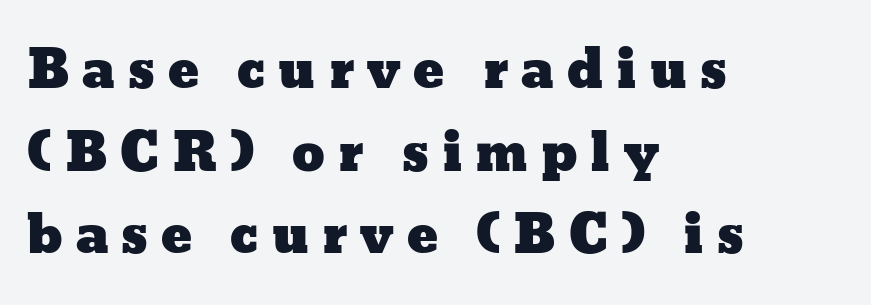
The image shows 52 px wide type, upright; set left-aligned, normal line spacing (1.59x), unusually wide letter spacing (+0.25 em), not underlined; low stroke contrast and a medium x-height.
